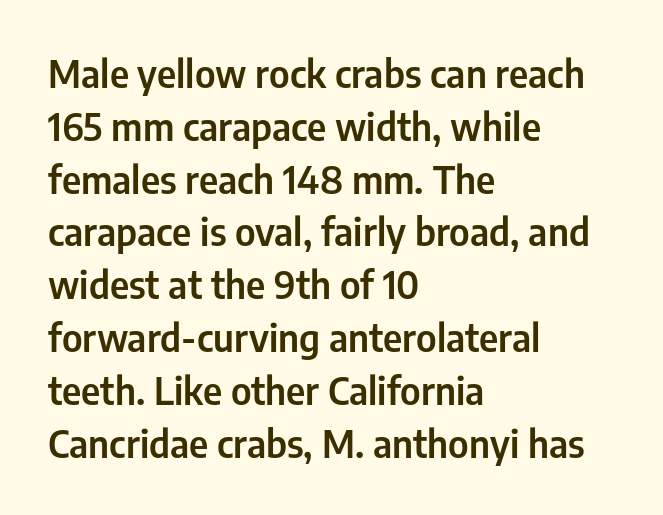
The image shows 38 px condensed sans-serif type, upright; set left-aligned, normal line spacing (1.39x), normal letter spacing, not underlined; low stroke contrast and a medium x-height.
